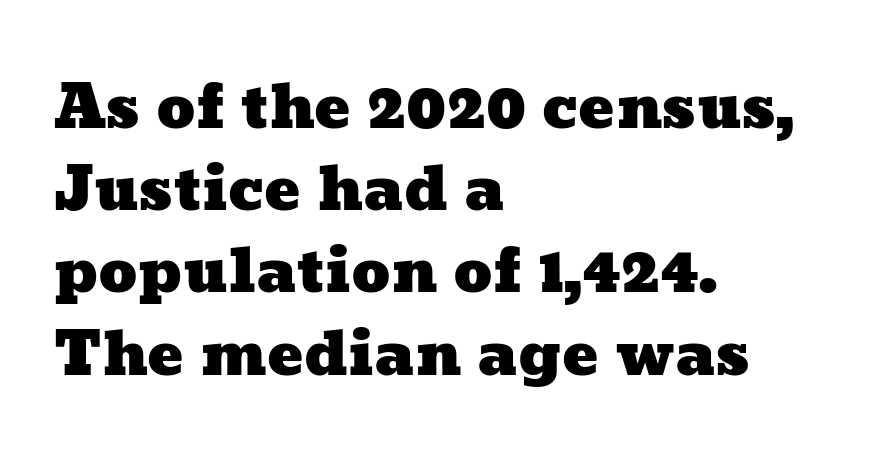
The ragged edge is on the right, which tells us the setting is flush left. The designer left line spacing at the default. Between one letter and the next there's only the usual sliver of space. Proportional: the letters do not fall into vertical columns. The area under the type is left untouched.
